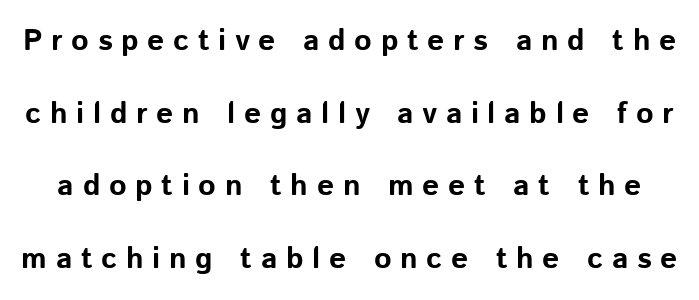
The image shows 30 px bold sans-serif type, upright; set loose line spacing (2.42x), unusually wide letter spacing (+0.29 em), not underlined; low stroke contrast and a medium x-height.
